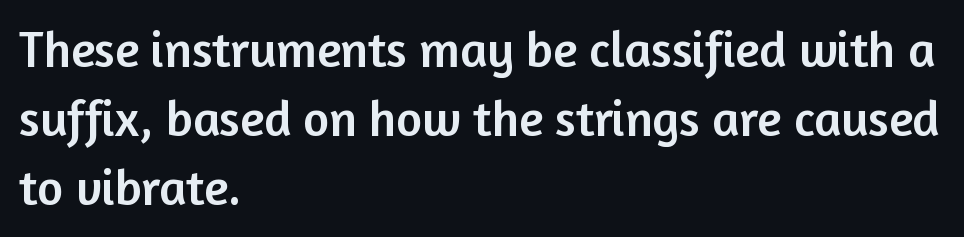
{"serif": "no", "italic": "no", "width": "normal", "stroke_contrast": "low", "x_height": "medium", "monospaced": "no", "underline": "no", "align": "left", "line_spacing": "normal", "line_spacing_ratio": 1.38, "letter_spacing": "normal", "letter_spacing_em": 0.0, "glyph_px": 50}
